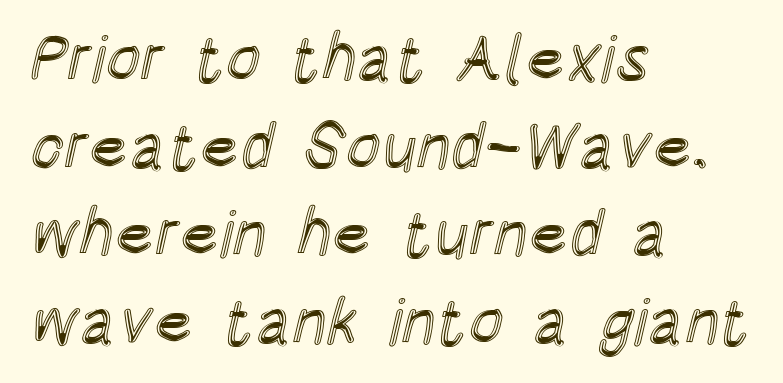
Q: Is the text italic (slanted)? A: Yes.
Q: Is the text underlined? A: No.
Q: How is the paragraph aligned? A: Left-aligned.
Q: Is the spacing between letters normal or unusually wide? A: Normal.
Q: Is the spacing between lines tight, normal or loose? A: Normal.
Q: Width (condensed, normal, or wide)? A: Condensed.
Q: x-height? A: Large.
Q: Monospaced? A: No.
